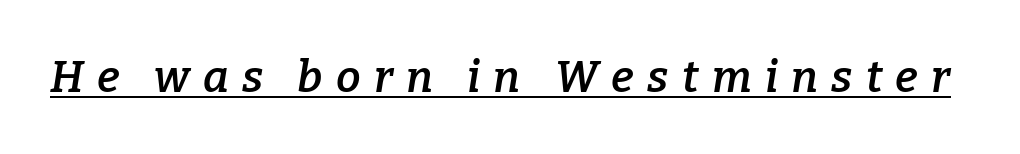
Q: Is the text bold? A: Semi-bold.
Q: Is the text italic (slanted)? A: Yes, it leans right by about 9 degrees.
Q: Is the typeface a serif or a sans-serif typeface? A: Serif.
Q: Is the text underlined? A: Yes.
Q: Is the spacing between letters normal or unusually wide? A: Unusually wide.
Q: Width (condensed, normal, or wide)? A: Normal.
Q: Stroke contrast? A: Low.
Q: x-height? A: Medium.
Q: Monospaced? A: No.
